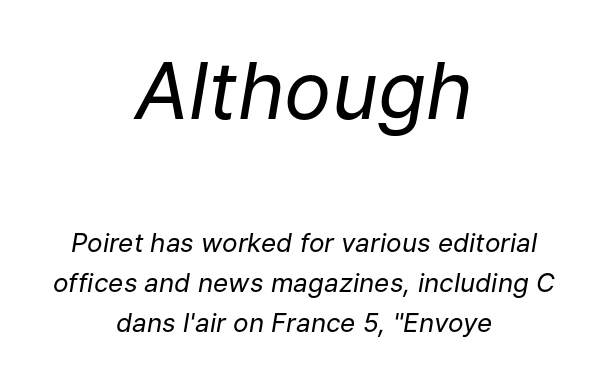
{"italic": "yes", "lean": "right", "slant_degrees": 9, "bold": "no", "weight": "regular", "width": "normal", "stroke_contrast": "low", "x_height": "medium", "monospaced": "no", "underline": "no", "align": "center", "line_spacing": "normal", "line_spacing_ratio": 1.53, "letter_spacing": "normal", "letter_spacing_em": 0.0, "larger_block": "first", "size_ratio": 3.04, "glyph_px": 79}
